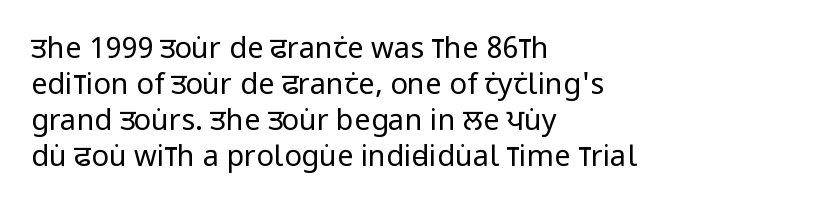
{"serif": "no", "italic": "no", "bold": "no", "weight": "regular", "width": "condensed", "stroke_contrast": "low", "x_height": "large", "monospaced": "no", "underline": "no", "align": "left", "line_spacing_ratio": 1.24, "letter_spacing": "normal", "letter_spacing_em": 0.0, "glyph_px": 29}
